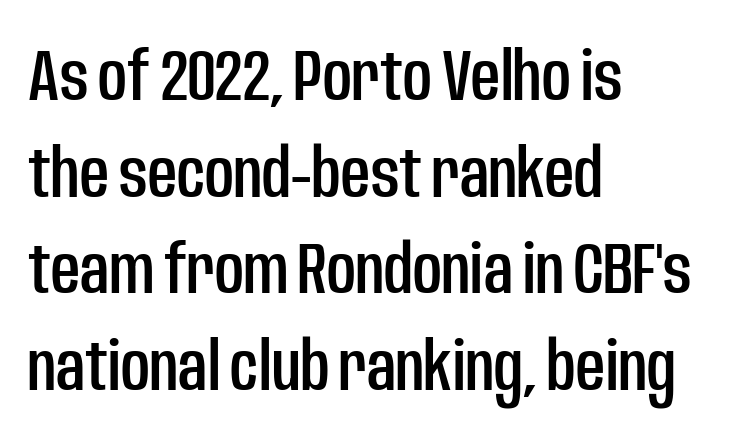
The image shows 71 px condensed sans-serif type, upright; set left-aligned, normal line spacing (1.36x), normal letter spacing, not underlined; low stroke contrast and a large x-height.
